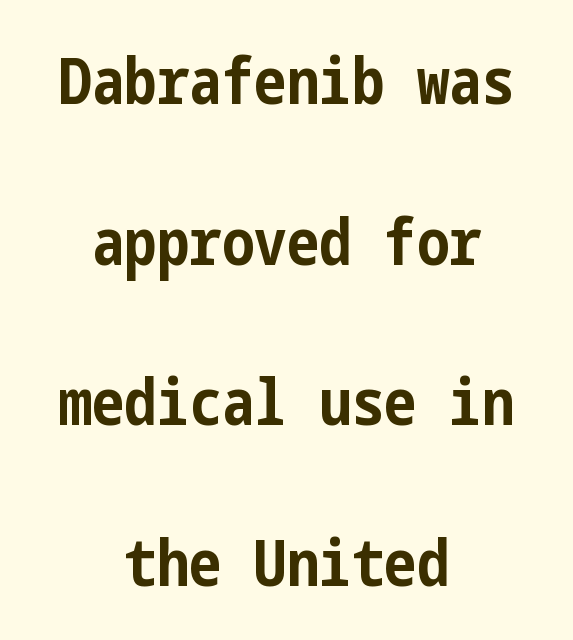
Both edges are ragged and mirror each other, which tells us the setting is centered. Between one letter and the next there's only the usual sliver of space. Nope, not italic — everything's standing straight. Unmarked baselines from the first word to the last. Leading: increased.
